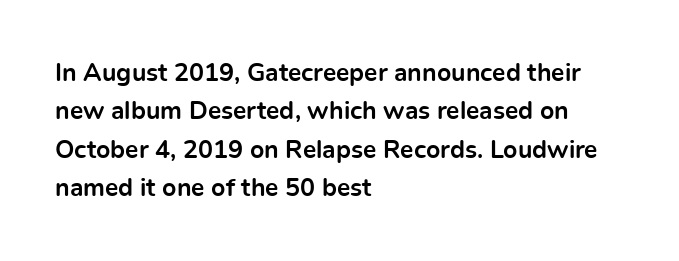
The image shows 25 px bold type, upright; set left-aligned, normal line spacing (1.54x), normal letter spacing, not underlined.
